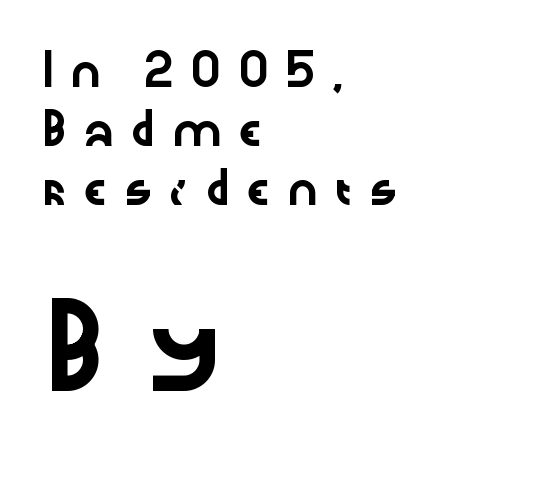
Q: Is the text italic (slanted)? A: No, it is upright.
Q: Is the typeface a serif or a sans-serif typeface? A: Sans-serif.
Q: Is the text underlined? A: No.
Q: How is the paragraph aligned? A: Left-aligned.
Q: Is the spacing between letters normal or unusually wide? A: Unusually wide.
Q: Is the spacing between lines tight, normal or loose? A: Loose.
Q: Which block of text is set in a larger size, the first (top) or the second (bottom)? A: The second (bottom) one.
Q: Width (condensed, normal, or wide)? A: Wide.
Q: Stroke contrast? A: Low.
Q: x-height? A: Medium.
Q: Monospaced? A: No.
